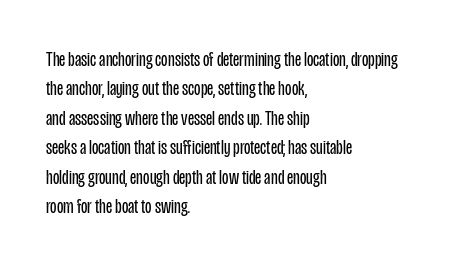
A clean baseline with only descenders dipping below it. If you drew a line through each stem, it would be perfectly vertical. Honestly, the row spacing looks completely unremarkable. Is this a heavy cut? Hardly; it is regular or lighter.
